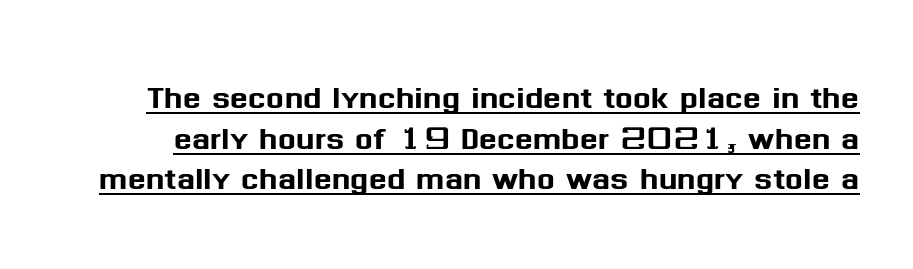
{"serif": "no", "italic": "no", "width": "normal", "stroke_contrast": "medium", "x_height": "medium", "monospaced": "no", "underline": "yes", "line_spacing": "tight", "line_spacing_ratio": 0.97, "letter_spacing": "normal", "letter_spacing_em": 0.0, "glyph_px": 42}
